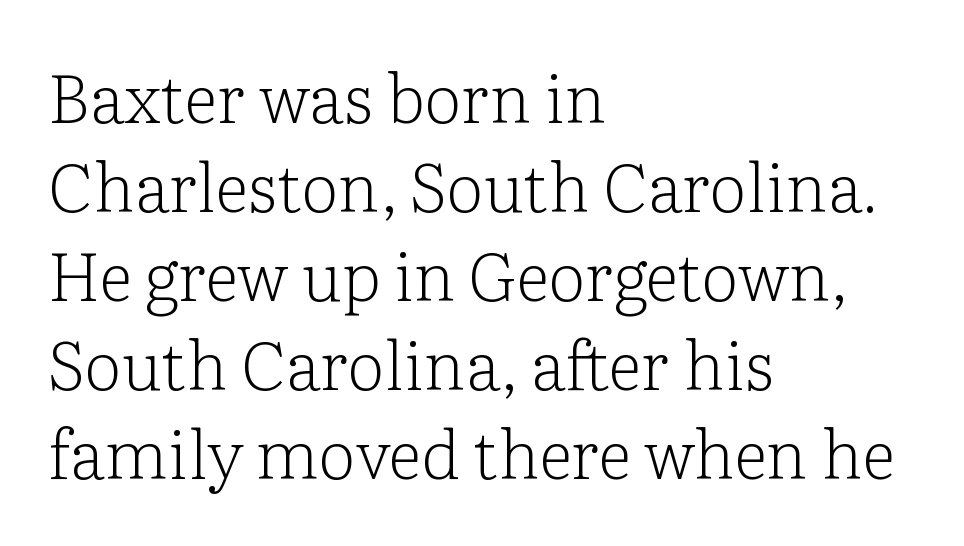
Q: Is the text bold? A: No.
Q: Is the text italic (slanted)? A: No, it is upright.
Q: Is the typeface a serif or a sans-serif typeface? A: Serif.
Q: Is the text underlined? A: No.
Q: How is the paragraph aligned? A: Left-aligned.
Q: Is the spacing between letters normal or unusually wide? A: Normal.
Q: Is the spacing between lines tight, normal or loose? A: Normal.
Q: Width (condensed, normal, or wide)? A: Normal.
Q: Stroke contrast? A: Low.
Q: x-height? A: Medium.
Q: Monospaced? A: No.
